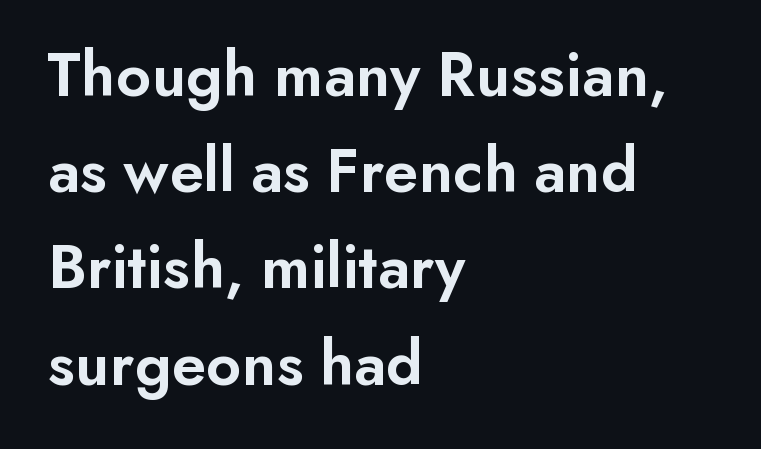
The image shows 65 px semibold sans-serif type, upright; set left-aligned, normal line spacing (1.48x), normal letter spacing, not underlined; low stroke contrast and a small x-height.
